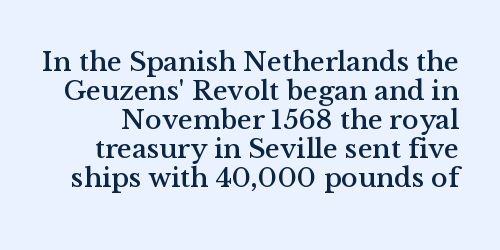
The image shows 28 px serif type, upright; set tight line spacing (1.04x), normal letter spacing, not underlined; medium stroke contrast and a medium x-height.
